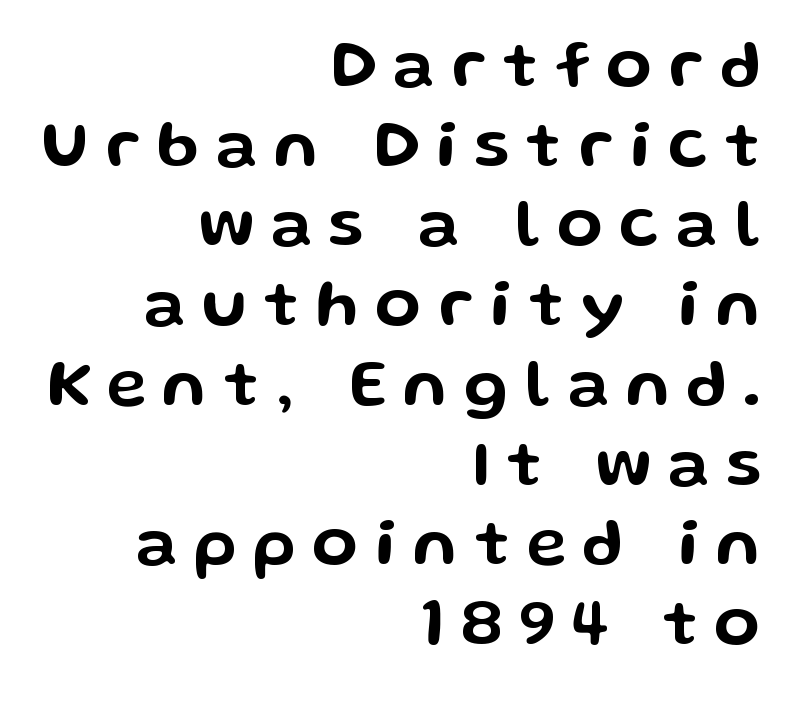
The image shows 67 px wide sans-serif type, upright; set right-aligned, line spacing 1.19x, unusually wide letter spacing (+0.25 em), not underlined; low stroke contrast and a medium x-height.
